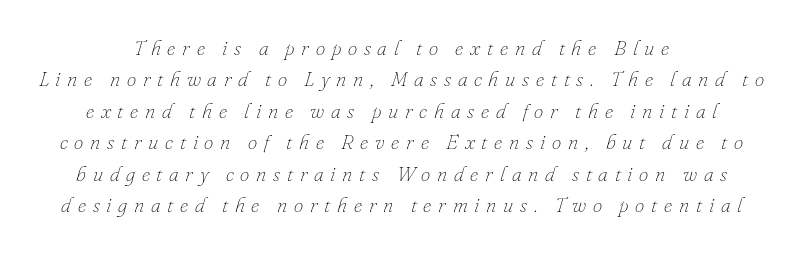
{"italic": "yes", "lean": "right", "slant_degrees": 16, "bold": "no", "underline": "no", "align": "center", "line_spacing": "normal", "line_spacing_ratio": 1.5, "letter_spacing": "wide", "letter_spacing_em": 0.32, "glyph_px": 21}
